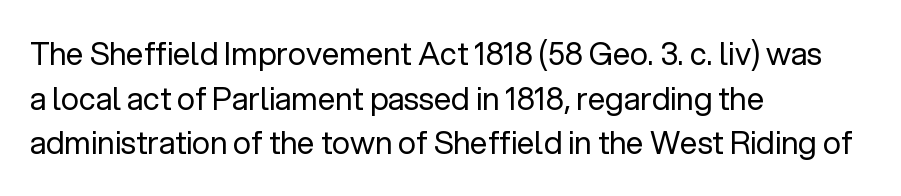
The image shows 31 px regular-weight sans-serif type, upright; set left-aligned, normal line spacing (1.44x), normal letter spacing, not underlined; low stroke contrast and a medium x-height.
